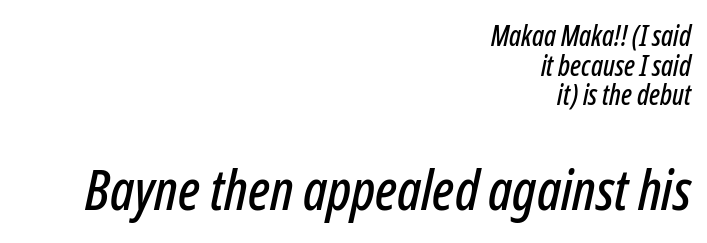
Q: Is the text italic (slanted)? A: Yes, it leans right by about 12 degrees.
Q: Is the text underlined? A: No.
Q: How is the paragraph aligned? A: Right-aligned.
Q: Is the spacing between letters normal or unusually wide? A: Normal.
Q: Is the spacing between lines tight, normal or loose? A: Tight.
Q: Which block of text is set in a larger size, the first (top) or the second (bottom)? A: The second (bottom) one.
Q: Width (condensed, normal, or wide)? A: Condensed.
Q: Stroke contrast? A: Low.
Q: x-height? A: Medium.
Q: Monospaced? A: No.
